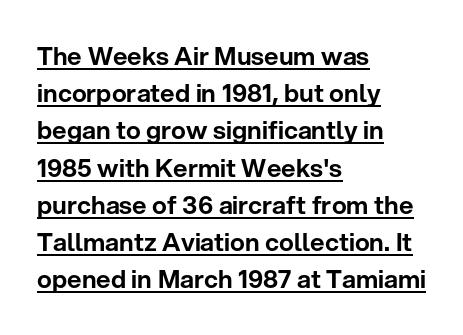
{"italic": "no", "underline": "yes", "align": "left", "line_spacing": "normal", "line_spacing_ratio": 1.49, "letter_spacing": "normal", "letter_spacing_em": 0.0, "glyph_px": 25}
